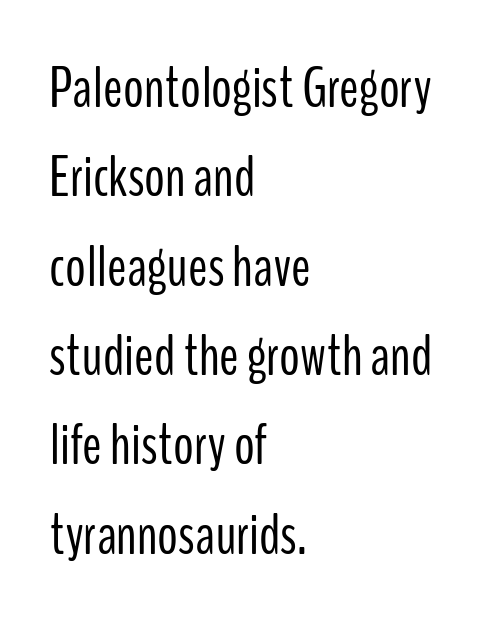
The image shows 58 px light, condensed sans-serif type, upright; set left-aligned, normal line spacing (1.54x), normal letter spacing, not underlined; low stroke contrast and a medium x-height.
